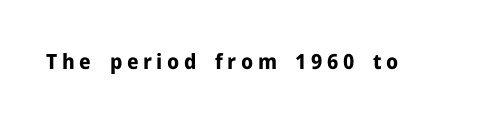
Q: Is the text bold? A: Yes.
Q: Is the text italic (slanted)? A: No, it is upright.
Q: Is the text underlined? A: No.
Q: Is the spacing between letters normal or unusually wide? A: Unusually wide.
